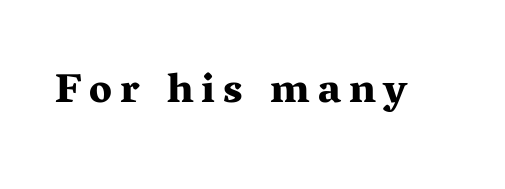
The image shows 41 px bold, wide serif type, upright; set not underlined; medium stroke contrast and a medium x-height.
